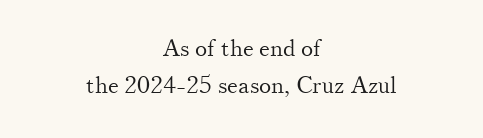
{"italic": "no", "bold": "no", "underline": "no", "align": "center", "line_spacing": "normal", "line_spacing_ratio": 1.63, "letter_spacing": "normal", "letter_spacing_em": 0.0, "glyph_px": 23}
